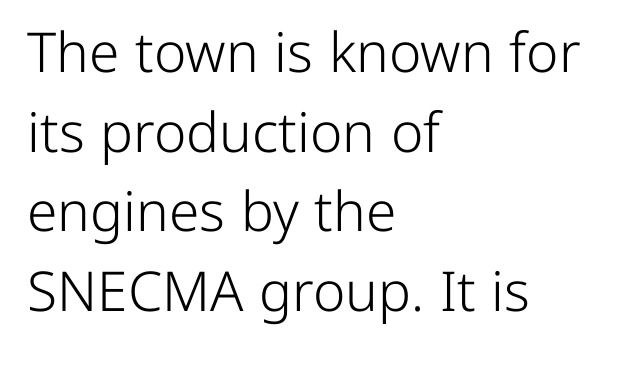
Q: Is the text bold? A: No.
Q: Is the text italic (slanted)? A: No, it is upright.
Q: Is the typeface a serif or a sans-serif typeface? A: Sans-serif.
Q: Is the text underlined? A: No.
Q: How is the paragraph aligned? A: Left-aligned.
Q: Is the spacing between letters normal or unusually wide? A: Normal.
Q: Is the spacing between lines tight, normal or loose? A: Normal.
Q: Width (condensed, normal, or wide)? A: Normal.
Q: Stroke contrast? A: Low.
Q: x-height? A: Medium.
Q: Monospaced? A: No.
